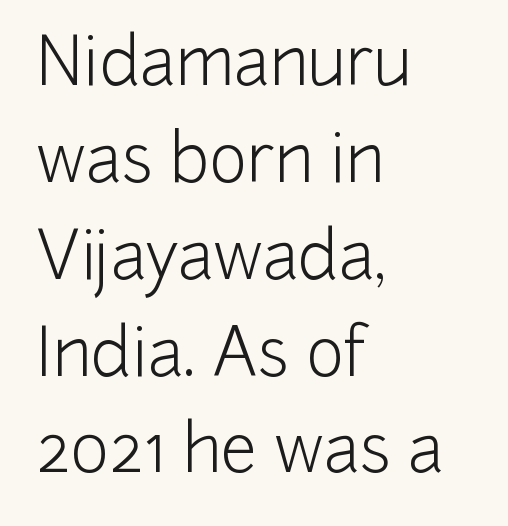
The image shows 65 px light sans-serif type, upright; set left-aligned, normal line spacing (1.49x), normal letter spacing, not underlined; low stroke contrast and a medium x-height.
